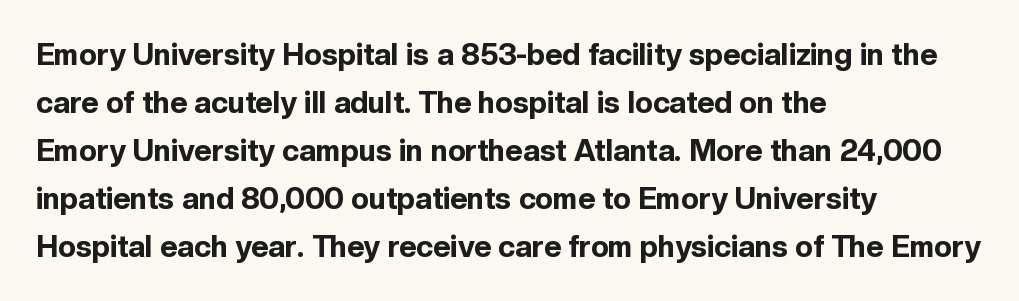
Students, note that the glyphs here touch the page at normal intervals. A typesetter would call this proportional, since set widths differ per character. As a designer I'd log this as weight 700, bold. Evenly set lines give the paragraph a standard silhouette. In terms of posture, this sample is upright. A typesetter would label this face a sans.
